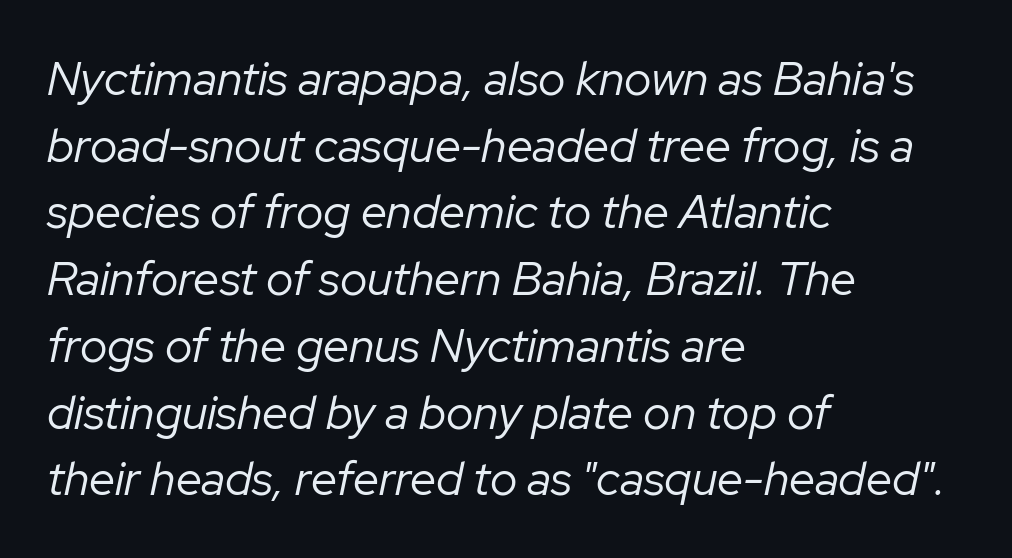
Q: Is the text bold? A: No.
Q: Is the text italic (slanted)? A: Yes, it leans right by about 12 degrees.
Q: Is the text underlined? A: No.
Q: How is the paragraph aligned? A: Left-aligned.
Q: Is the spacing between letters normal or unusually wide? A: Normal.
Q: Is the spacing between lines tight, normal or loose? A: Normal.
Q: Width (condensed, normal, or wide)? A: Normal.
Q: Stroke contrast? A: Low.
Q: x-height? A: Medium.
Q: Monospaced? A: No.
